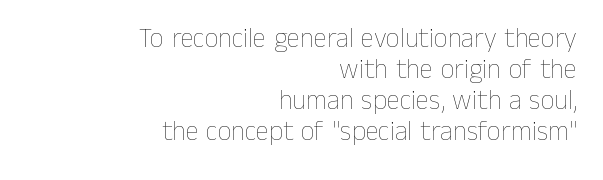
The typesetting does not lean heavy: it is not bold. The passage shown has conventional tracking throughout. Underline: absent. Students, observe: this is what under-led, compact text looks like. Nope, not italic — everything's standing straight. If you drew a ruler down the right edge, every line would touch it.
